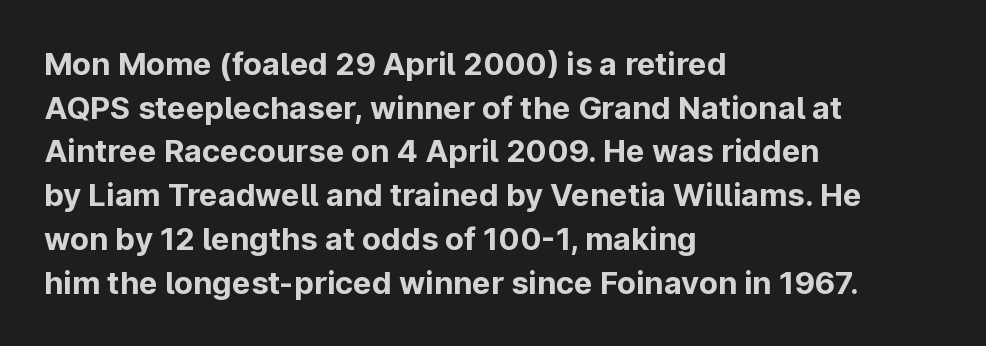
Q: Is the text bold? A: Yes.
Q: Is the text italic (slanted)? A: No, it is upright.
Q: Is the typeface a serif or a sans-serif typeface? A: Sans-serif.
Q: Is the text underlined? A: No.
Q: How is the paragraph aligned? A: Left-aligned.
Q: Is the spacing between letters normal or unusually wide? A: Normal.
Q: Is the spacing between lines tight, normal or loose? A: Normal.
Q: Width (condensed, normal, or wide)? A: Normal.
Q: Stroke contrast? A: Low.
Q: x-height? A: Medium.
Q: Monospaced? A: No.
